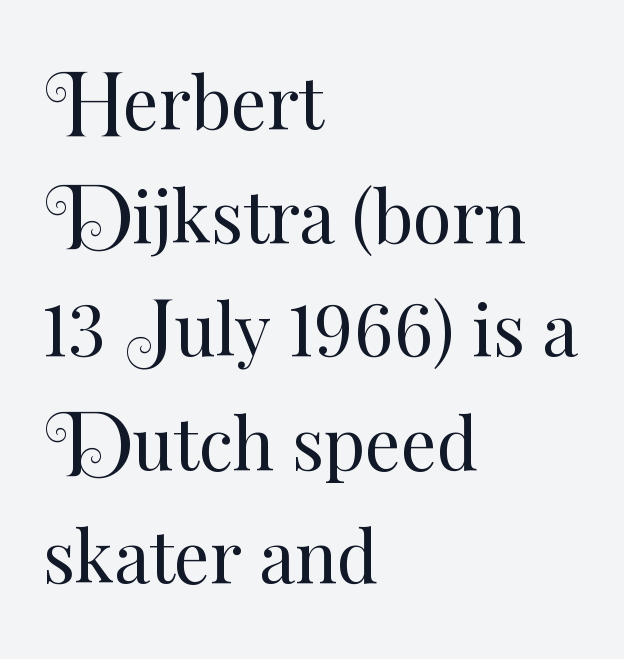
The image shows 71 px regular-weight type, upright; set left-aligned, normal line spacing (1.6x), normal letter spacing, not underlined; medium stroke contrast and a small x-height.
